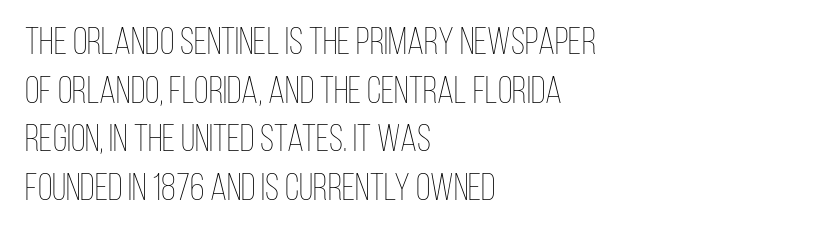
Which margin do the lines hug? The left one — the right edge is uneven. Honestly, there is no underline to notice here at all. Does the lettering tilt? It doesn't — this is upright. Do the characters align in a grid? No, the font is proportional. Each word holds together tightly as a unit, with standard inter-letter gaps.
